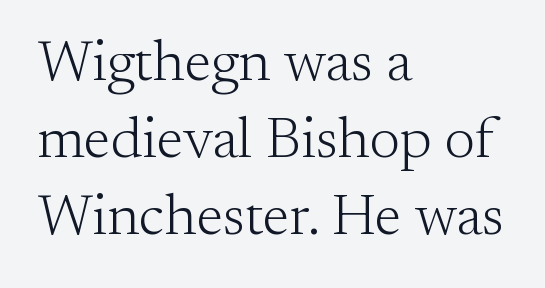
{"serif": "yes", "italic": "no", "bold": "no", "weight": "light", "width": "normal", "stroke_contrast": "medium", "x_height": "small", "monospaced": "no", "underline": "no", "align": "left", "line_spacing": "normal", "line_spacing_ratio": 1.33, "letter_spacing": "normal", "letter_spacing_em": 0.0, "glyph_px": 58}
